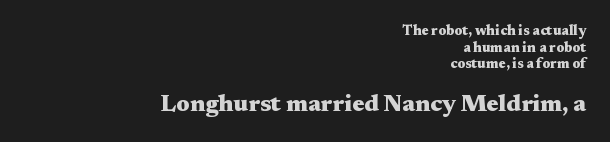
The image shows 24 px bold type, upright; set right-aligned, line spacing 1.18x, normal letter spacing, not underlined; the second (bottom) block is 1.71x larger.
